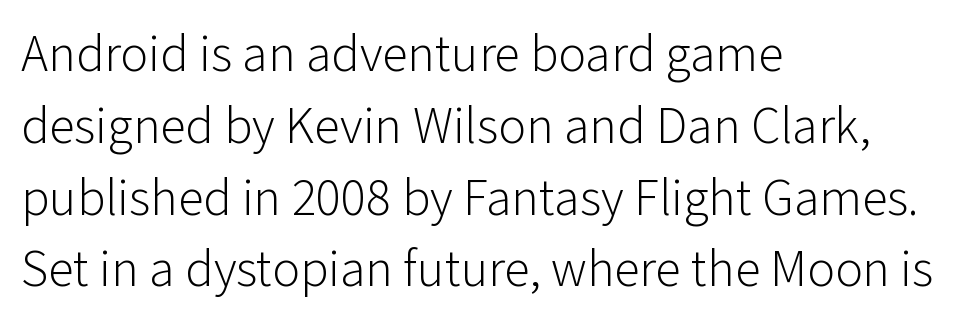
Q: Is the text bold? A: No.
Q: Is the text italic (slanted)? A: No, it is upright.
Q: Is the typeface a serif or a sans-serif typeface? A: Sans-serif.
Q: Is the text underlined? A: No.
Q: How is the paragraph aligned? A: Left-aligned.
Q: Is the spacing between letters normal or unusually wide? A: Normal.
Q: Is the spacing between lines tight, normal or loose? A: Normal.
Q: Width (condensed, normal, or wide)? A: Normal.
Q: Stroke contrast? A: Low.
Q: x-height? A: Medium.
Q: Monospaced? A: No.
